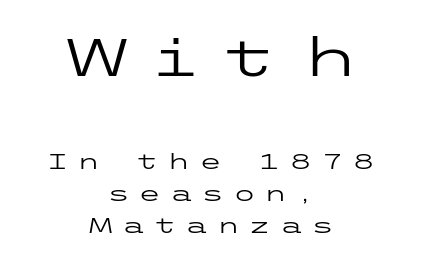
Q: Is the text bold? A: No.
Q: Is the text italic (slanted)? A: No, it is upright.
Q: Is the typeface a serif or a sans-serif typeface? A: Sans-serif.
Q: Is the text underlined? A: No.
Q: How is the paragraph aligned? A: Centered.
Q: Is the spacing between letters normal or unusually wide? A: Unusually wide.
Q: Is the spacing between lines tight, normal or loose? A: Normal.
Q: Which block of text is set in a larger size, the first (top) or the second (bottom)? A: The first (top) one.
Q: Width (condensed, normal, or wide)? A: Wide.
Q: Stroke contrast? A: Low.
Q: x-height? A: Medium.
